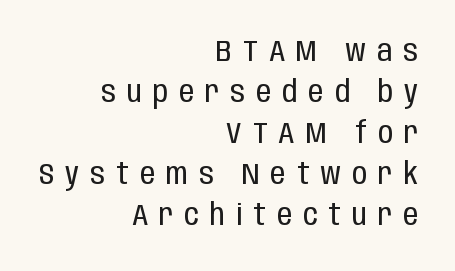
Does extra space separate the letters? Yes, quite a lot of it. The specimen omits any rule beneath the text block's lines. These lines are set flush right with a ragged left edge. Unlike a traditional serif, this face leaves its strokes unadorned. Line spacing here is normal. It's the straight-up-and-down kind of type.
